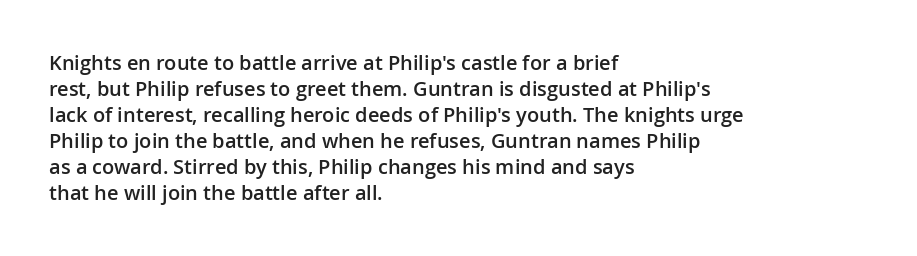
{"italic": "no", "bold": "semi", "underline": "no", "align": "left", "line_spacing": "normal", "line_spacing_ratio": 1.3, "letter_spacing": "normal", "letter_spacing_em": 0.0, "glyph_px": 20}
